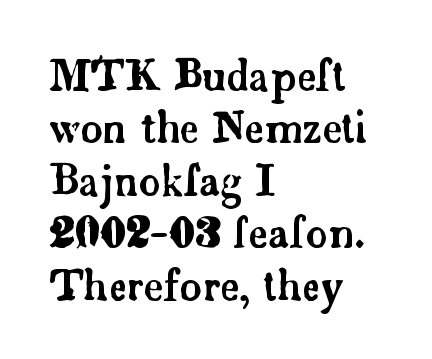
{"serif": "yes", "italic": "no", "width": "normal", "stroke_contrast": "low", "x_height": "small", "monospaced": "no", "underline": "no", "align": "left", "line_spacing": "normal", "line_spacing_ratio": 1.25, "letter_spacing": "normal", "letter_spacing_em": 0.0, "glyph_px": 42}
